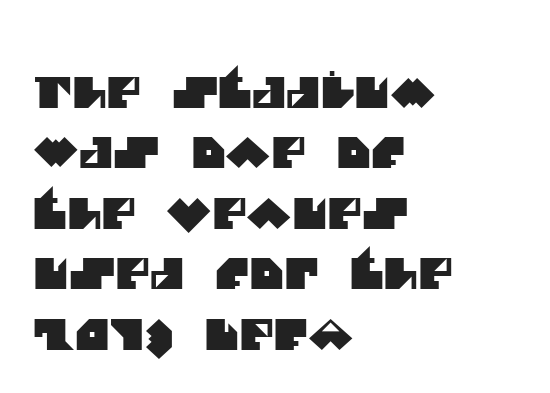
The image shows 42 px sans-serif type; set left-aligned, normal line spacing (1.44x), normal letter spacing, not underlined; medium stroke contrast and a large x-height.
